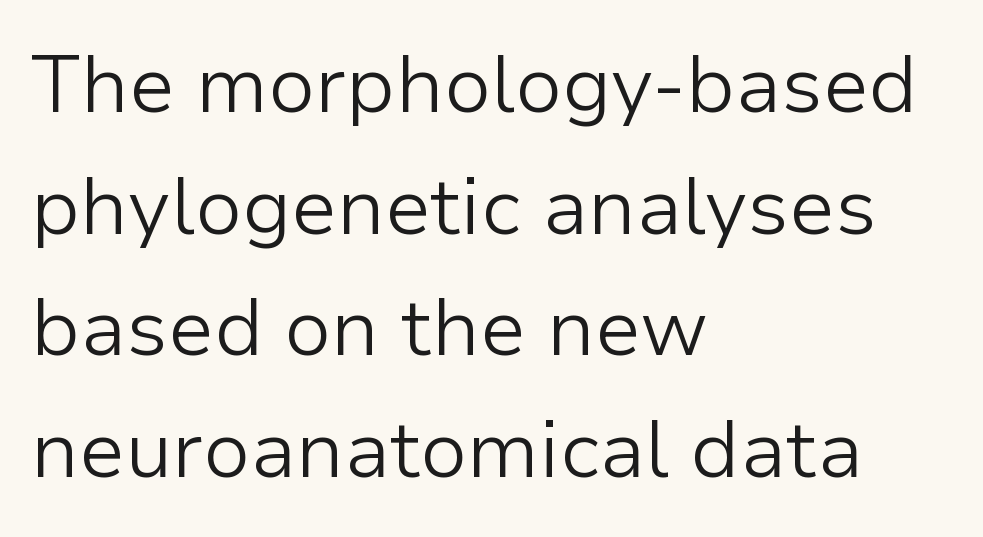
Each letter keeps its own natural width here, so spacing adapts to shape. The letters look calm and open, with moderate or lighter stems. In terms of leading, this rendering sits right in the middle. Grotesque or geometric, the face here clearly has no serifs.
